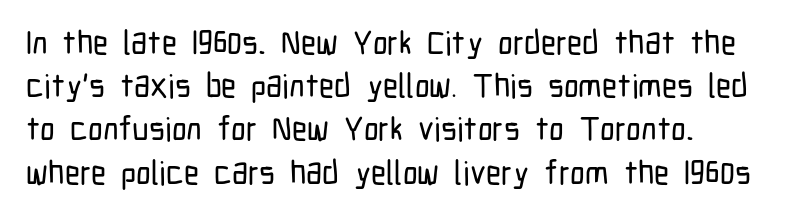
The image shows 33 px condensed sans-serif type, upright; set left-aligned, normal line spacing (1.31x), normal letter spacing, not underlined; low stroke contrast and a medium x-height.
